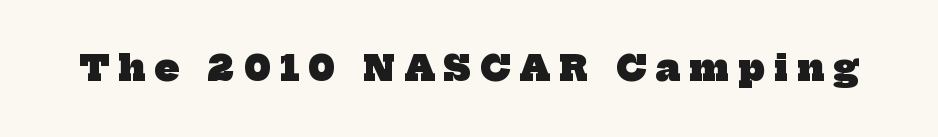
The space beneath each line is pristine and unruled. Is this a fixed-width face? No — the glyphs have proportional, varying widths. Serifs: yes, visible at the terminals of the letterforms. In terms of letterspacing, this is a distinctly airy, spread setting.
